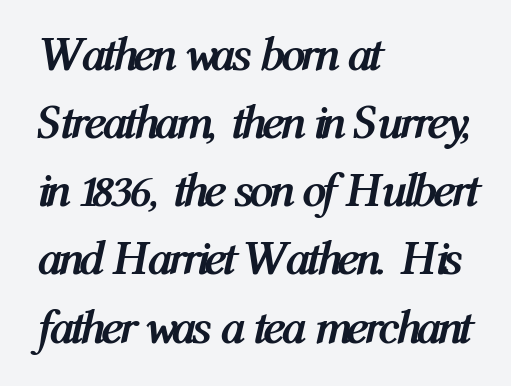
The image shows 48 px semibold, condensed type, italic (leaning right); set left-aligned, normal line spacing (1.42x), normal letter spacing, not underlined; medium stroke contrast and a medium x-height.
